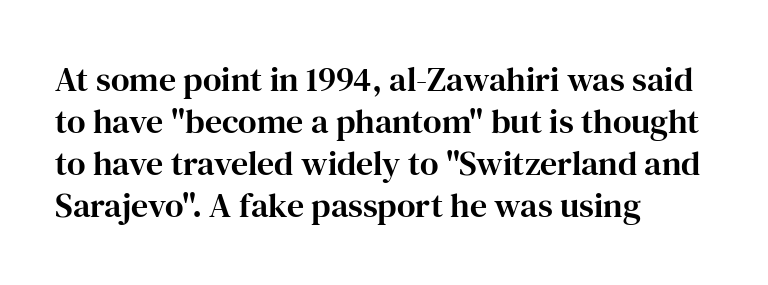
Q: Is the text italic (slanted)? A: No, it is upright.
Q: Is the typeface a serif or a sans-serif typeface? A: Serif.
Q: Is the text underlined? A: No.
Q: How is the paragraph aligned? A: Left-aligned.
Q: Is the spacing between letters normal or unusually wide? A: Normal.
Q: Width (condensed, normal, or wide)? A: Normal.
Q: Stroke contrast? A: High.
Q: x-height? A: Medium.
Q: Monospaced? A: No.
